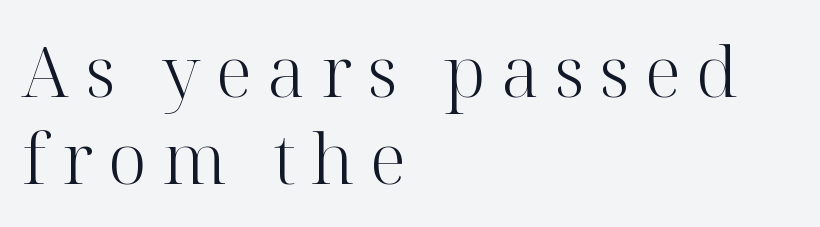
The image shows 70 px light serif type, upright; set left-aligned, line spacing 1.24x, unusually wide letter spacing (+0.22 em), not underlined; high stroke contrast and a medium x-height.
